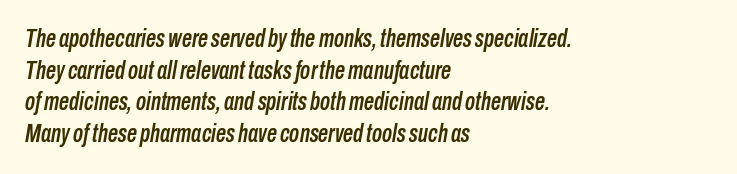
The image shows 25 px text type, italic (leaning right); set left-aligned, normal line spacing (1.27x), normal letter spacing, not underlined.
